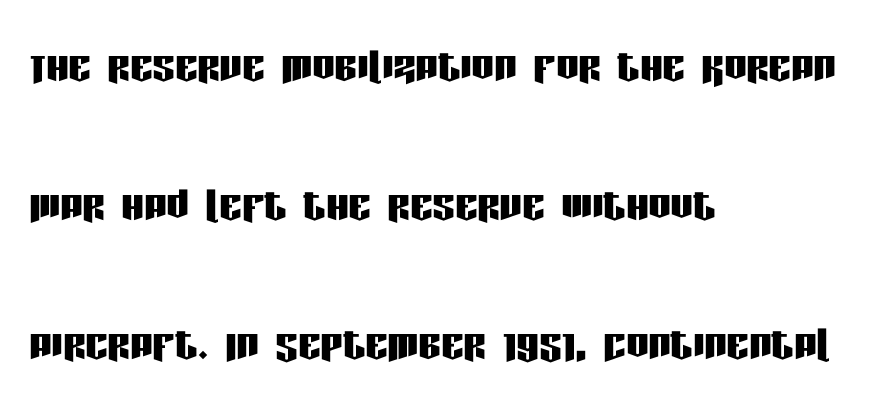
Q: Is the text italic (slanted)? A: No, it is upright.
Q: Is the typeface a serif or a sans-serif typeface? A: Sans-serif.
Q: Is the text underlined? A: No.
Q: How is the paragraph aligned? A: Left-aligned.
Q: Is the spacing between letters normal or unusually wide? A: Normal.
Q: Is the spacing between lines tight, normal or loose? A: Loose.
Q: Width (condensed, normal, or wide)? A: Condensed.
Q: Stroke contrast? A: Low.
Q: x-height? A: Large.
Q: Monospaced? A: No.
